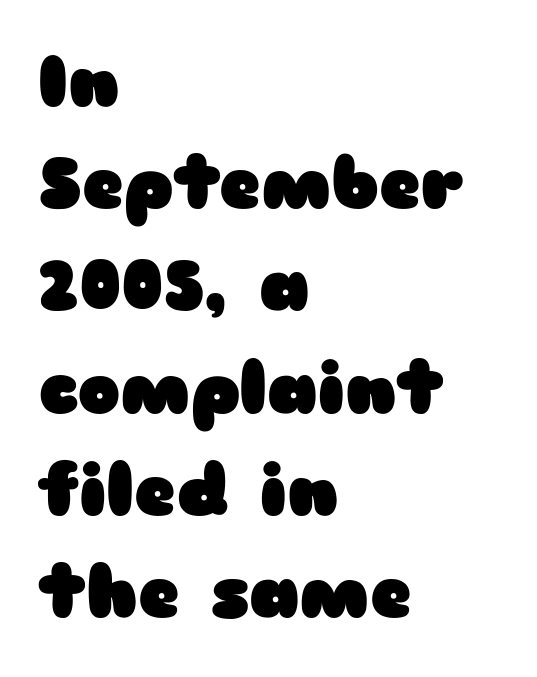
Every stem runs plumb, perpendicular to the baseline. Vertical spacing — default. Is this a fixed-width face? No — the glyphs have proportional, varying widths. What kind of face is this? One without serifs — a sans. The lines in this sample share a left origin and differ only in where they stop.
